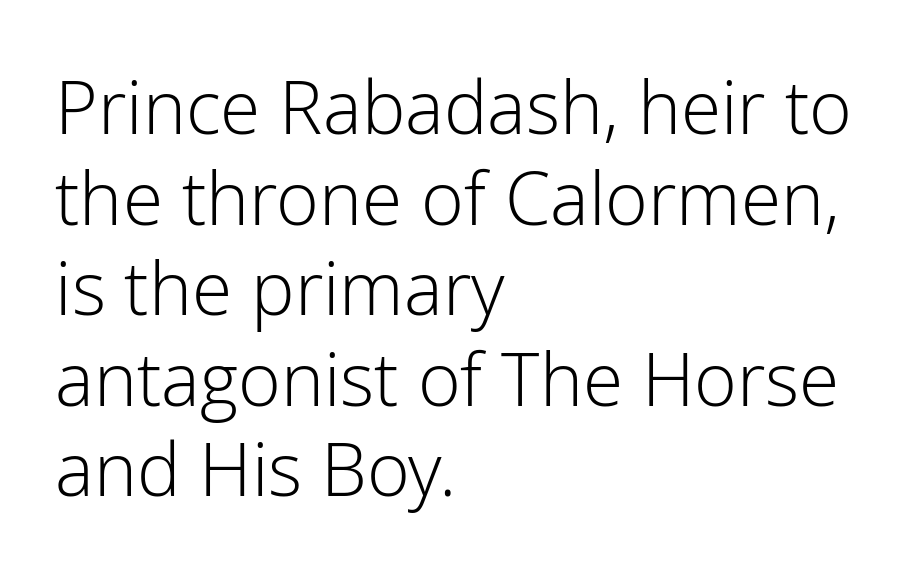
The image shows 73 px light sans-serif type, upright; set left-aligned, line spacing 1.24x, normal letter spacing, not underlined; low stroke contrast and a medium x-height.
